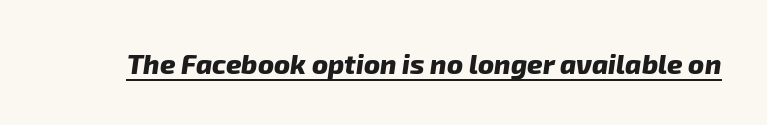
{"bold": "yes", "underline": "yes", "letter_spacing": "normal", "letter_spacing_em": 0.0, "glyph_px": 27}
